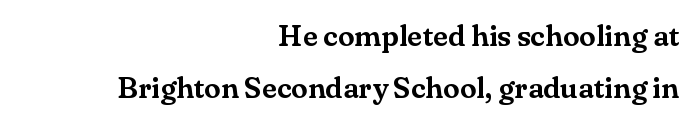
The image shows 30 px serif type, upright; set right-aligned, line spacing 1.75x, normal letter spacing, not underlined; medium stroke contrast and a small x-height.
